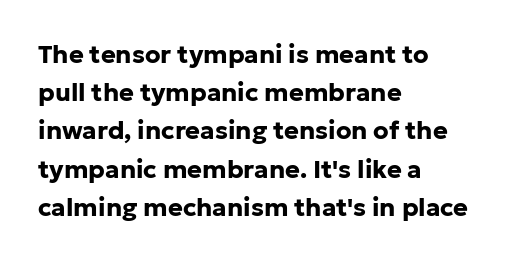
{"italic": "no", "bold": "yes", "underline": "no", "align": "left", "line_spacing": "normal", "line_spacing_ratio": 1.53, "letter_spacing": "normal", "letter_spacing_em": 0.0, "glyph_px": 25}
